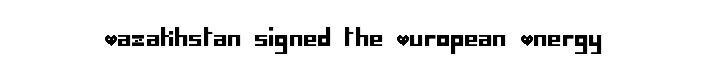
{"italic": "no", "underline": "no", "letter_spacing": "normal", "letter_spacing_em": 0.0, "glyph_px": 23}
